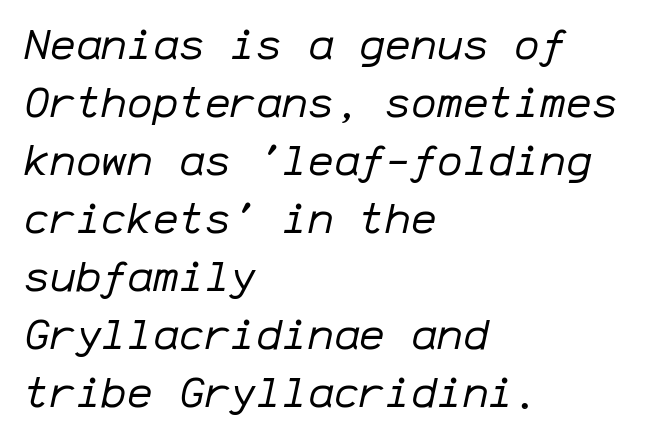
{"italic": "yes", "lean": "right", "slant_degrees": 12, "bold": "no", "weight": "regular", "width": "normal", "stroke_contrast": "low", "x_height": "medium", "monospaced": "yes", "underline": "no", "align": "left", "line_spacing": "normal", "line_spacing_ratio": 1.35, "letter_spacing": "normal", "letter_spacing_em": 0.0, "glyph_px": 43}
